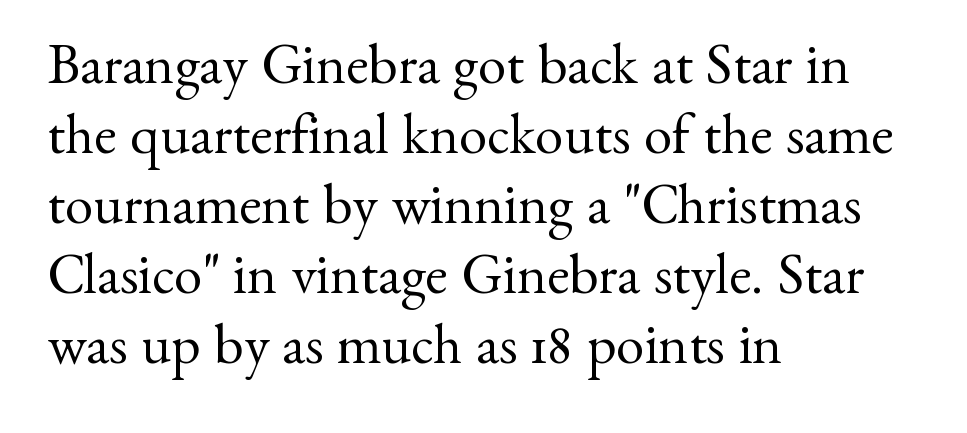
Q: Is the text bold? A: No.
Q: Is the text italic (slanted)? A: No, it is upright.
Q: Is the typeface a serif or a sans-serif typeface? A: Serif.
Q: Is the text underlined? A: No.
Q: How is the paragraph aligned? A: Left-aligned.
Q: Is the spacing between letters normal or unusually wide? A: Normal.
Q: Width (condensed, normal, or wide)? A: Normal.
Q: Stroke contrast? A: Medium.
Q: x-height? A: Small.
Q: Monospaced? A: No.
